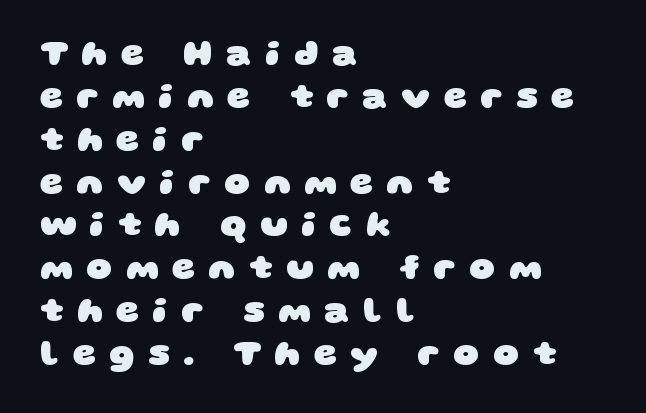
The image shows 36 px heavy, wide sans-serif type; set left-aligned, line spacing 1.19x, unusually wide letter spacing (+0.37 em), not underlined; low stroke contrast and a large x-height.
